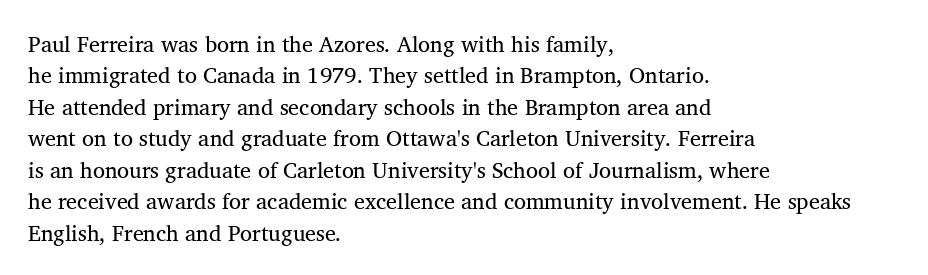
Q: Is the text bold? A: No.
Q: Is the text italic (slanted)? A: No, it is upright.
Q: Is the text underlined? A: No.
Q: How is the paragraph aligned? A: Left-aligned.
Q: Is the spacing between letters normal or unusually wide? A: Normal.
Q: Is the spacing between lines tight, normal or loose? A: Normal.
